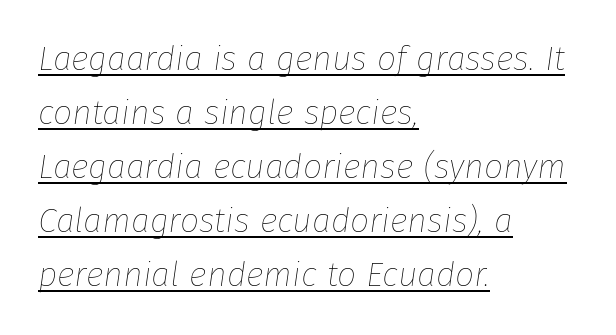
Q: Is the text bold? A: No.
Q: Is the text italic (slanted)? A: Yes, it leans right by about 8 degrees.
Q: Is the text underlined? A: Yes.
Q: How is the paragraph aligned? A: Left-aligned.
Q: Is the spacing between letters normal or unusually wide? A: Normal.
Q: Is the spacing between lines tight, normal or loose? A: Normal.
Q: Width (condensed, normal, or wide)? A: Normal.
Q: Stroke contrast? A: Low.
Q: x-height? A: Medium.
Q: Monospaced? A: No.
